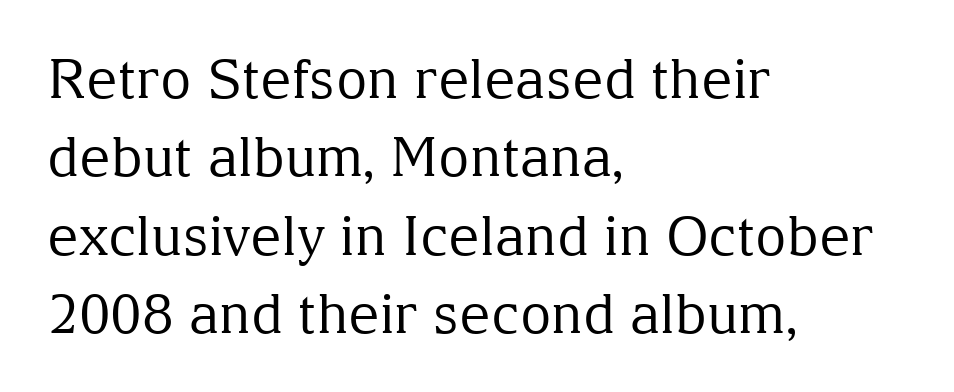
Q: Is the text bold? A: No.
Q: Is the text italic (slanted)? A: No, it is upright.
Q: Is the typeface a serif or a sans-serif typeface? A: Serif.
Q: Is the text underlined? A: No.
Q: How is the paragraph aligned? A: Left-aligned.
Q: Is the spacing between letters normal or unusually wide? A: Normal.
Q: Is the spacing between lines tight, normal or loose? A: Normal.
Q: Width (condensed, normal, or wide)? A: Normal.
Q: Stroke contrast? A: Medium.
Q: x-height? A: Medium.
Q: Monospaced? A: No.
